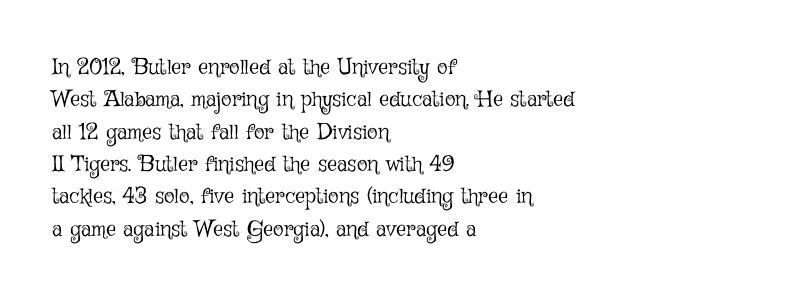
{"italic": "no", "bold": "no", "underline": "no", "align": "left", "line_spacing": "normal", "line_spacing_ratio": 1.47, "letter_spacing": "normal", "letter_spacing_em": 0.0, "glyph_px": 22}
